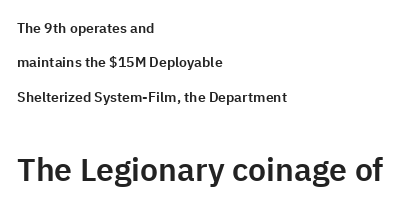
A roman cut, with each character standing at attention. The passage shown is typed in a proportional face where columns would drift. Visually the block forms a straight wall on the left and a jagged coastline on the right. The gaps between neighbouring characters are ordinary and unremarkable. The rendering uses a large line-height, opening up the rows.
